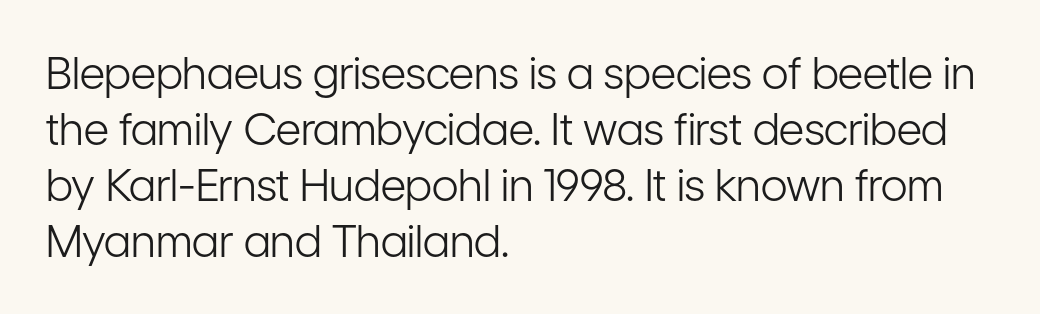
Q: Is the text bold? A: No.
Q: Is the text italic (slanted)? A: No, it is upright.
Q: Is the typeface a serif or a sans-serif typeface? A: Sans-serif.
Q: Is the text underlined? A: No.
Q: How is the paragraph aligned? A: Left-aligned.
Q: Is the spacing between letters normal or unusually wide? A: Normal.
Q: Is the spacing between lines tight, normal or loose? A: Normal.
Q: Width (condensed, normal, or wide)? A: Condensed.
Q: Stroke contrast? A: Low.
Q: x-height? A: Medium.
Q: Monospaced? A: No.
